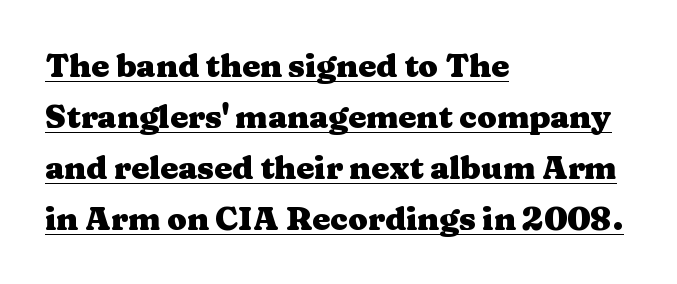
A continuous stroke trails under the words, as in a hyperlink. The line-height multiplier appears to be the usual default. Tall strokes in this sample are plumb rather than angled. The rag falls on the right side of this text block. Heavy-handed strokes throughout: this text is bold. Varying glyph widths throughout — classic text-font behaviour.
